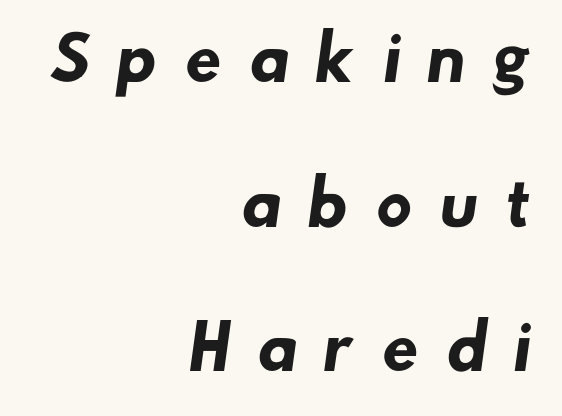
Q: Is the text bold? A: Yes.
Q: Is the typeface a serif or a sans-serif typeface? A: Sans-serif.
Q: Is the text underlined? A: No.
Q: How is the paragraph aligned? A: Right-aligned.
Q: Is the spacing between letters normal or unusually wide? A: Unusually wide.
Q: Is the spacing between lines tight, normal or loose? A: Loose.
Q: Width (condensed, normal, or wide)? A: Normal.
Q: Stroke contrast? A: Low.
Q: x-height? A: Small.
Q: Monospaced? A: No.
